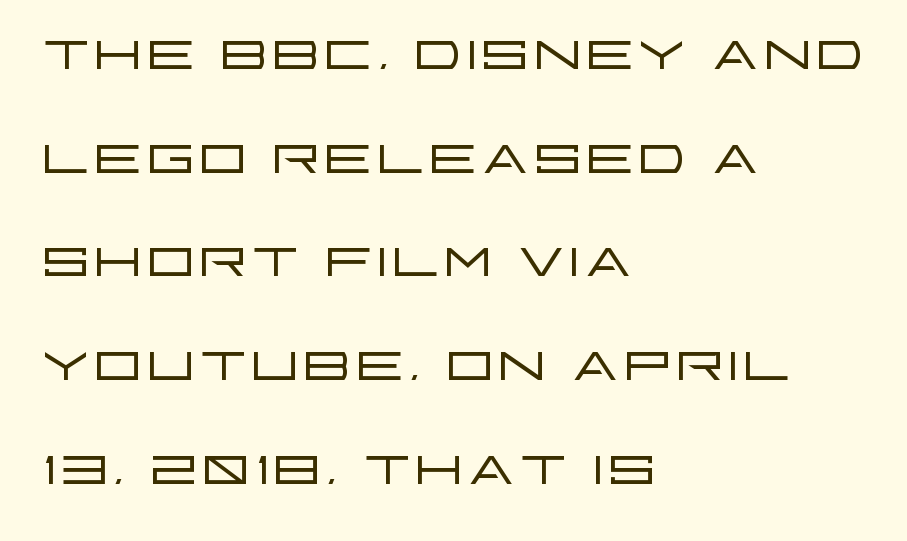
Q: Is the text bold? A: No.
Q: Is the text italic (slanted)? A: No, it is upright.
Q: Is the typeface a serif or a sans-serif typeface? A: Sans-serif.
Q: Is the text underlined? A: No.
Q: How is the paragraph aligned? A: Left-aligned.
Q: Is the spacing between letters normal or unusually wide? A: Normal.
Q: Is the spacing between lines tight, normal or loose? A: Normal.
Q: Width (condensed, normal, or wide)? A: Wide.
Q: Stroke contrast? A: Low.
Q: x-height? A: Large.
Q: Monospaced? A: No.
